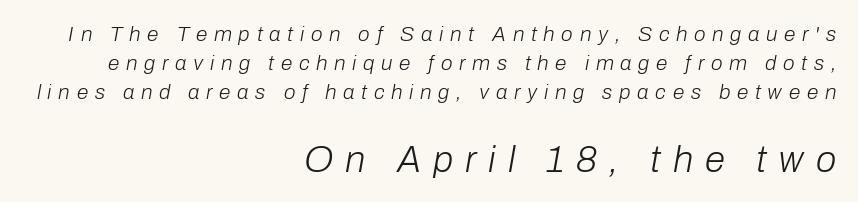
Someone cranked the tracking dial way up on this one. Leading: standard. The letterforms sit at book weight or below. The passage shown leans; its letterforms are oblique. This rendering uses right alignment, leaving the left contour irregular. The specimen omits any rule beneath the text block's lines.
